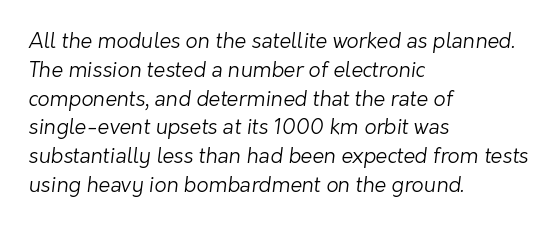
The vertical gap from one line to the next is medium. This rendering leaves character spacing at its baseline value. These glyphs show unthickened strokes, regular width or finer. Is the block centered? No — it sits flush against the left margin.
